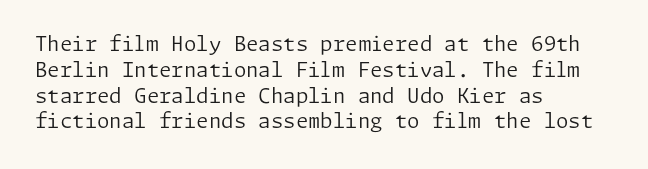
Interline gaps are of average width in this sample. Style check: upright. Tracking here is standard; glyphs follow each other at the usual distance. Stroke mass is kept to a normal reading level or below. Beneath every word, the page is bare. Leftover space on each line is placed entirely after the last word.
